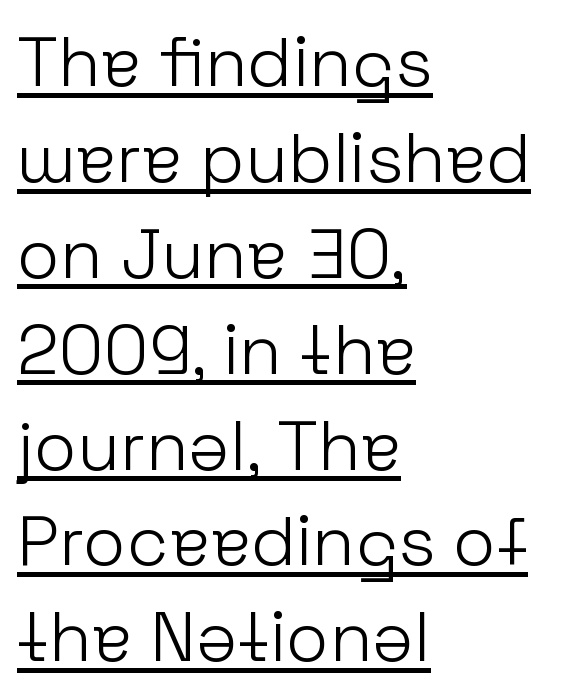
Visually the block forms a straight wall on the left and a jagged coastline on the right. Upright lettering throughout. Each stroke keeps to a modest, everyday thickness or less. The specimen includes a rule beneath the text block's lines. Letter spacing: default.
